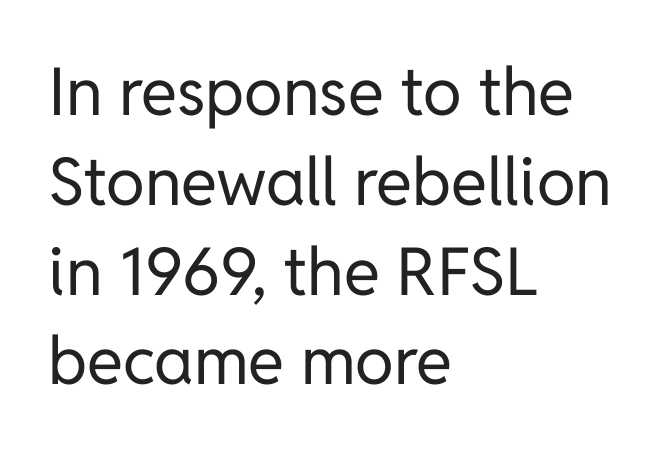
Q: Is the text bold? A: No.
Q: Is the text italic (slanted)? A: No, it is upright.
Q: Is the typeface a serif or a sans-serif typeface? A: Sans-serif.
Q: Is the text underlined? A: No.
Q: How is the paragraph aligned? A: Left-aligned.
Q: Is the spacing between letters normal or unusually wide? A: Normal.
Q: Is the spacing between lines tight, normal or loose? A: Normal.
Q: Width (condensed, normal, or wide)? A: Normal.
Q: Stroke contrast? A: Low.
Q: x-height? A: Medium.
Q: Monospaced? A: No.
